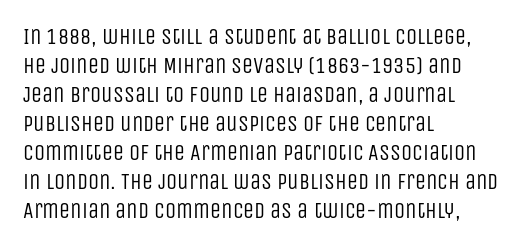
Tall strokes in this sample are plumb rather than angled. The passage shown has conventional tracking throughout. Every row of glyphs begins at an identical x-position on the left. A normal amount of white space separates one row of letters from the next. Type without underlining.
